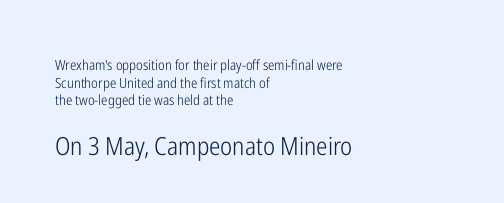
{"italic": "no", "bold": "no", "underline": "no", "align": "left", "line_spacing": "normal", "line_spacing_ratio": 1.26, "letter_spacing": "normal", "letter_spacing_em": 0.0, "larger_block": "second", "size_ratio": 1.79, "glyph_px": 25}
